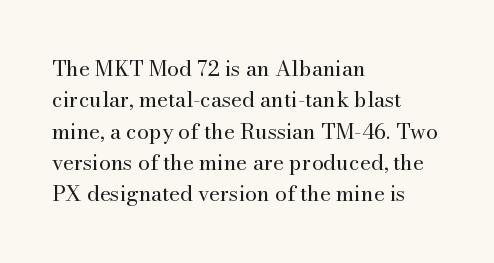
Ordinary non-slanted type is in use. Honestly, the row spacing looks completely unremarkable. These lines keep a tight, regular rhythm from letter to letter. These lines stack with their left ends in a neat column.
